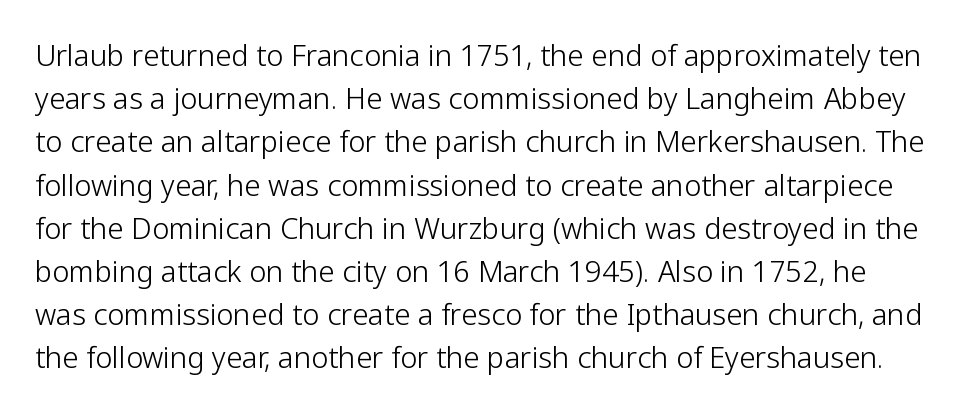
The foot of each line stays bare and open. Reading down the column, the eye jumps a familiar distance to each next line. I'd call this a sans setting — the letters go barefoot. Students, note that the glyphs here touch the page at normal intervals.
